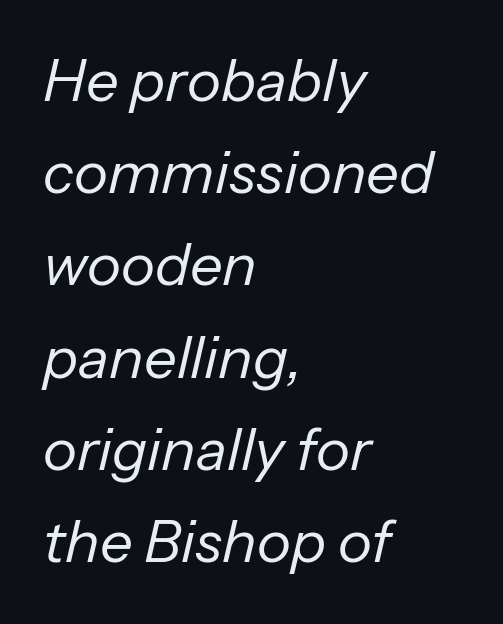
Q: Is the text bold? A: No.
Q: Is the text italic (slanted)? A: Yes, it leans right by about 13 degrees.
Q: Is the text underlined? A: No.
Q: How is the paragraph aligned? A: Left-aligned.
Q: Is the spacing between letters normal or unusually wide? A: Normal.
Q: Is the spacing between lines tight, normal or loose? A: Normal.
Q: Width (condensed, normal, or wide)? A: Normal.
Q: Stroke contrast? A: Low.
Q: x-height? A: Medium.
Q: Monospaced? A: No.
